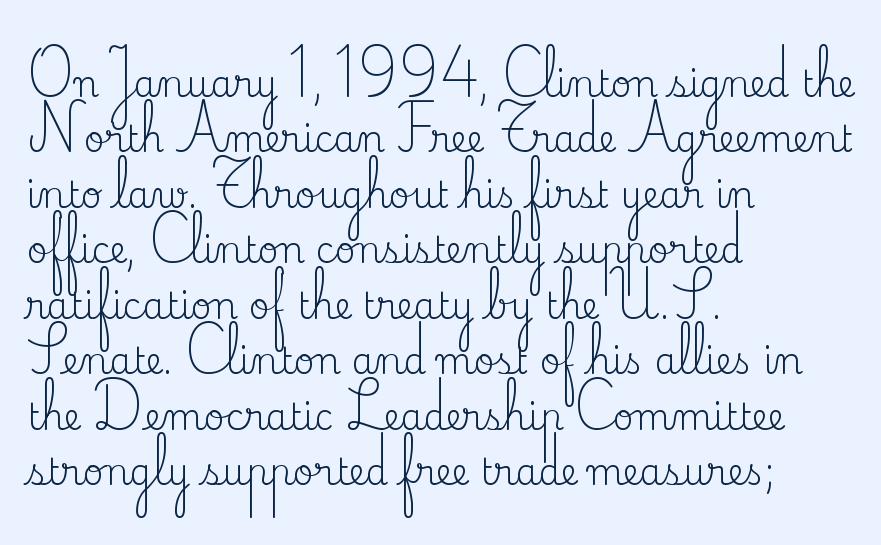
{"serif": "yes", "italic": "no", "bold": "no", "weight": "regular", "width": "normal", "stroke_contrast": "medium", "x_height": "small", "monospaced": "no", "underline": "no", "align": "left", "line_spacing": "normal", "line_spacing_ratio": 1.54, "letter_spacing": "normal", "letter_spacing_em": 0.0, "glyph_px": 36}
